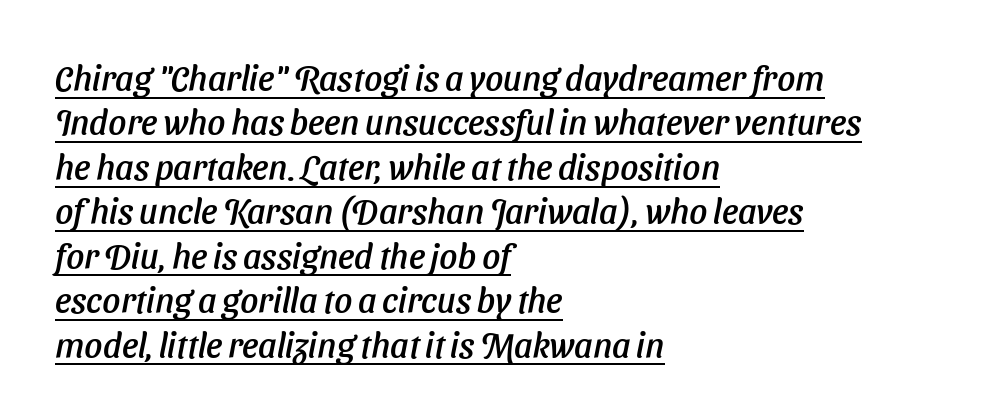
{"italic": "yes", "lean": "right", "slant_degrees": 11, "width": "normal", "stroke_contrast": "low", "x_height": "medium", "monospaced": "no", "underline": "yes", "align": "left", "line_spacing": "normal", "line_spacing_ratio": 1.27, "letter_spacing": "normal", "letter_spacing_em": 0.0, "glyph_px": 35}
